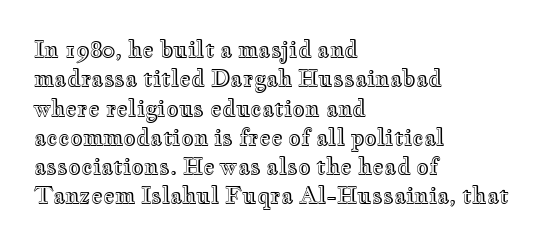
{"italic": "no", "underline": "no", "align": "left", "line_spacing": "normal", "line_spacing_ratio": 1.33, "letter_spacing": "normal", "letter_spacing_em": 0.0, "glyph_px": 22}
